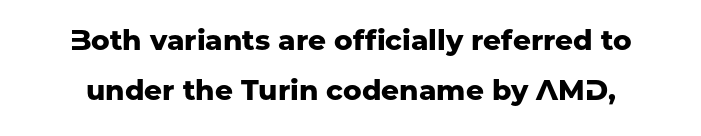
Regarding serifs, this sample does without them. Stroke thickness is high; the sample reads as a true bold. Only glyphs here, with clear space below each row. Observe the ordinary spacing: letters are neighbours, not strangers.
